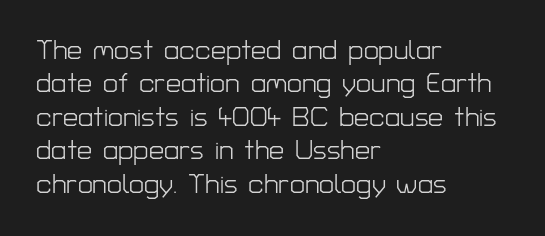
Q: Is the text bold? A: No.
Q: Is the text italic (slanted)? A: No, it is upright.
Q: Is the text underlined? A: No.
Q: How is the paragraph aligned? A: Left-aligned.
Q: Is the spacing between letters normal or unusually wide? A: Normal.
